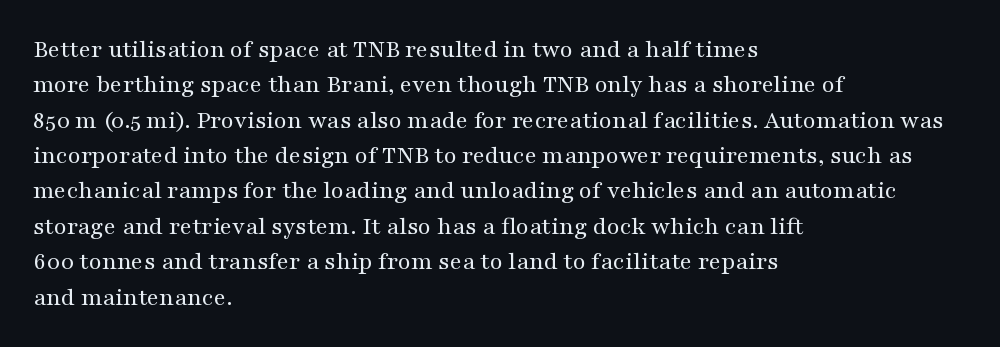
Q: Is the text bold? A: No.
Q: Is the text italic (slanted)? A: No, it is upright.
Q: Is the text underlined? A: No.
Q: How is the paragraph aligned? A: Left-aligned.
Q: Is the spacing between letters normal or unusually wide? A: Normal.
Q: Is the spacing between lines tight, normal or loose? A: Normal.
